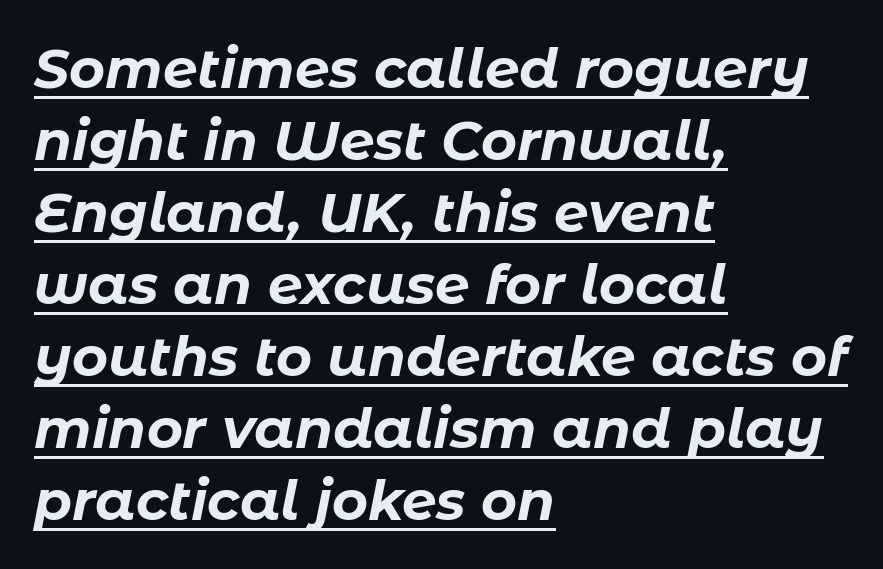
The image shows 55 px bold type, italic (leaning right); set left-aligned, normal line spacing (1.31x), normal letter spacing, underlined; low stroke contrast and a medium x-height.
